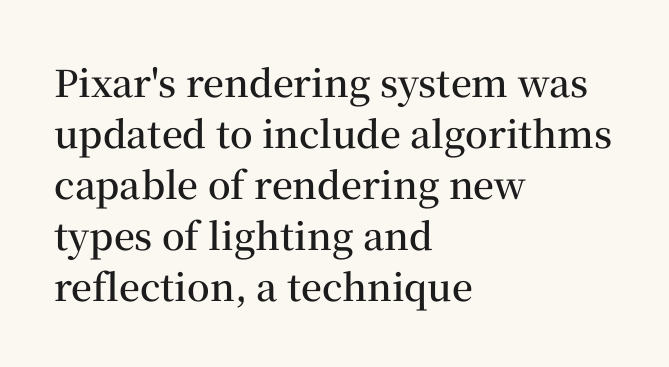
Each word holds together tightly as a unit, with standard inter-letter gaps. How would I describe the line gaps? Plain and ordinary. The text block is weighted toward the left margin, trailing off unevenly rightward. This sample uses an upright cut, with every glyph sitting square on the baseline. Typesetter's note: demi weight, one step under bold. These lines are rendered in a variable-pitch font.
